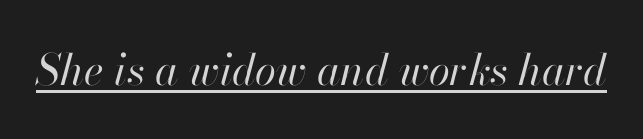
Students, observe the line beneath the letters — that is underlining. You could call the tracking neutral — neither tight nor loose. Do the characters align in a grid? No, the font is proportional. The lettering tilts uniformly, giving the passage an italic look. Each stroke keeps to a modest, everyday thickness or less.
